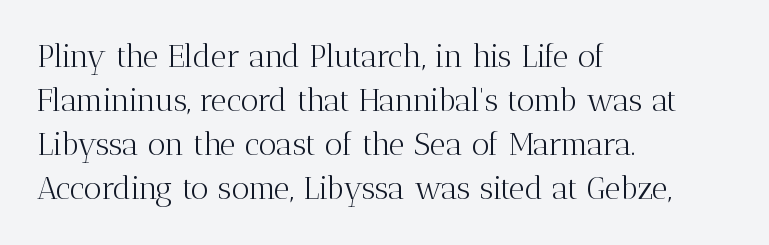
{"serif": "yes", "italic": "no", "bold": "no", "weight": "light", "width": "normal", "stroke_contrast": "medium", "x_height": "medium", "monospaced": "no", "underline": "no", "align": "left", "line_spacing": "normal", "line_spacing_ratio": 1.42, "letter_spacing": "normal", "letter_spacing_em": 0.0, "glyph_px": 31}
